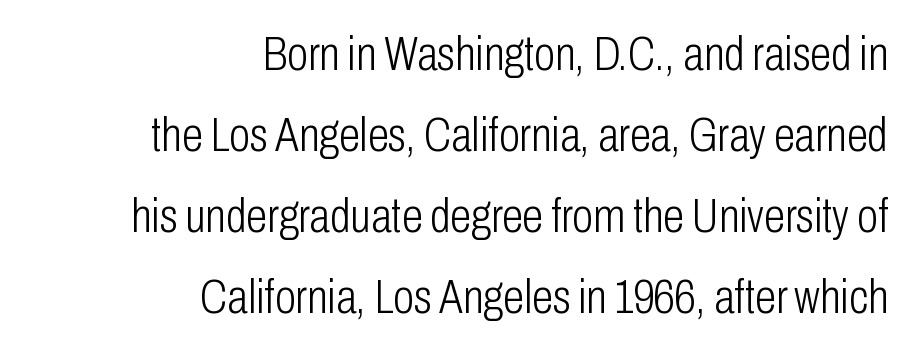
Q: Is the text bold? A: No.
Q: Is the text italic (slanted)? A: No, it is upright.
Q: Is the typeface a serif or a sans-serif typeface? A: Sans-serif.
Q: Is the text underlined? A: No.
Q: How is the paragraph aligned? A: Right-aligned.
Q: Is the spacing between letters normal or unusually wide? A: Normal.
Q: Is the spacing between lines tight, normal or loose? A: Normal.
Q: Width (condensed, normal, or wide)? A: Condensed.
Q: Stroke contrast? A: Low.
Q: x-height? A: Medium.
Q: Monospaced? A: No.
